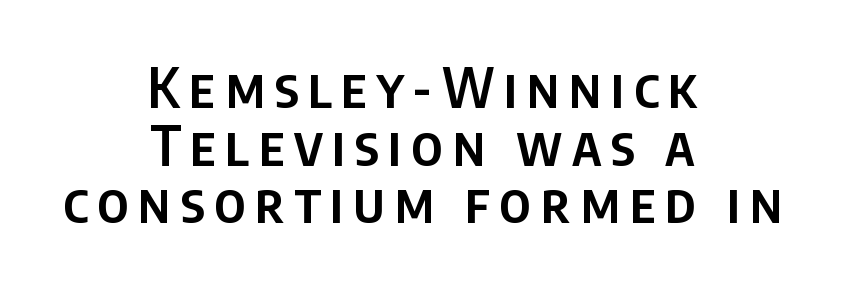
Q: Is the text bold? A: Semi-bold.
Q: Is the text italic (slanted)? A: No, it is upright.
Q: Is the typeface a serif or a sans-serif typeface? A: Sans-serif.
Q: Is the text underlined? A: No.
Q: How is the paragraph aligned? A: Centered.
Q: Is the spacing between lines tight, normal or loose? A: Tight.
Q: Width (condensed, normal, or wide)? A: Condensed.
Q: Stroke contrast? A: Low.
Q: x-height? A: Large.
Q: Monospaced? A: No.
